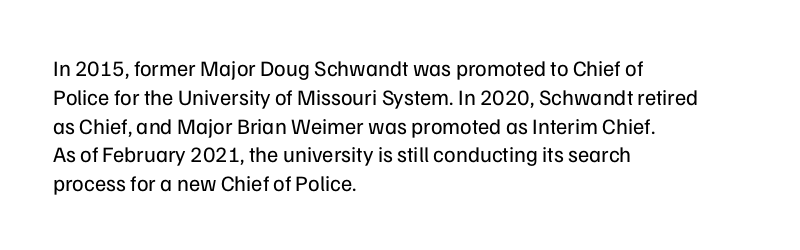
The image shows 22 px text type, upright; set left-aligned, normal line spacing (1.31x), normal letter spacing, not underlined.
